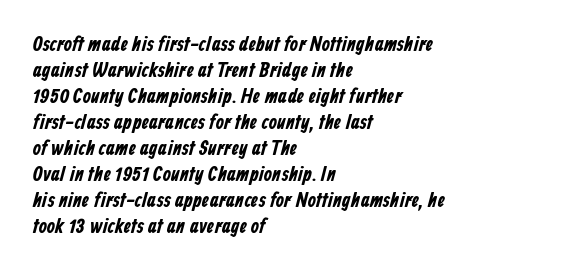
Q: Is the text underlined? A: No.
Q: How is the paragraph aligned? A: Left-aligned.
Q: Is the spacing between letters normal or unusually wide? A: Normal.
